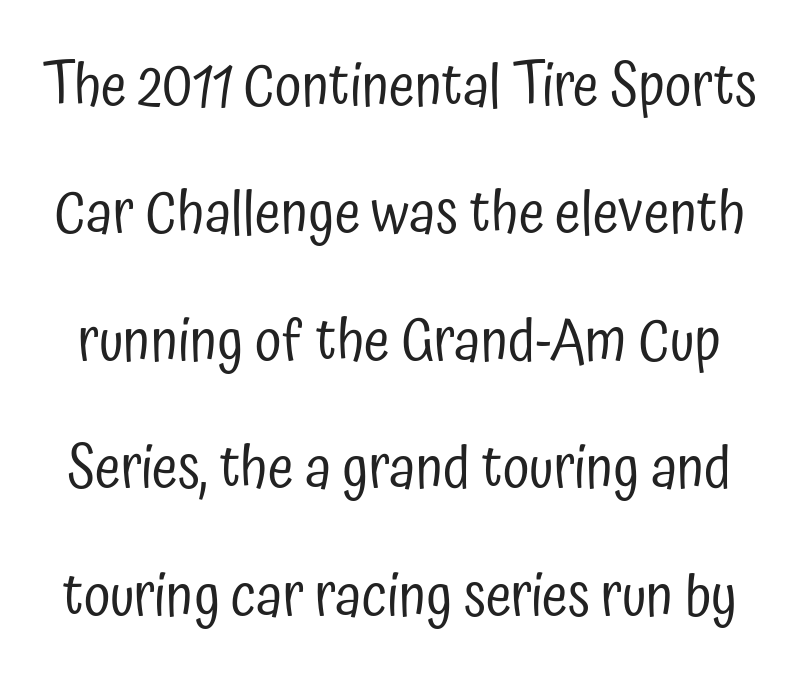
The image shows 59 px regular-weight, condensed sans-serif type, upright; set loose line spacing (2.16x), normal letter spacing, not underlined; low stroke contrast and a medium x-height.
